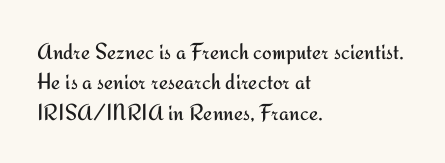
The space directly below the letters is spotless. Caption: standard tracking, unaltered. Vertically, the passage feels balanced, rows spaced as you'd expect. Does the lettering tilt? It doesn't — this is upright.
